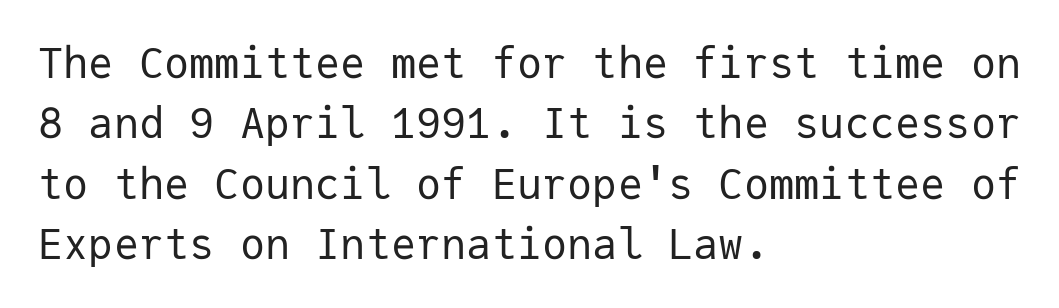
Words float on clear page, feet unadorned. A typesetter would call this monospace, since all characters share one set width. Each stroke keeps to a modest, everyday thickness or less. The block of text has a typical density, with ordinary space between rows. Look at the tracking — it's just the regular setting, nothing added.
